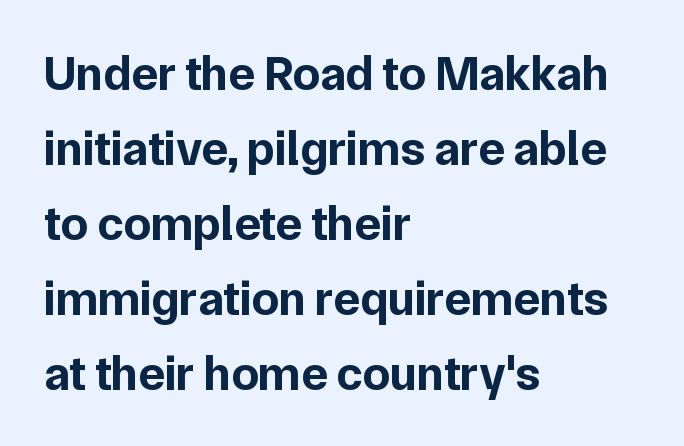
Typeset ragged right — the left edge is the straight one. The rows are spaced the way most documents space them. Only glyphs here, with clear space below each row. The passage shown is typeset with a sans-serif family. This sample uses an upright cut, with every glyph sitting square on the baseline. Think of a printed novel: that variable character pitch is what you see here.
